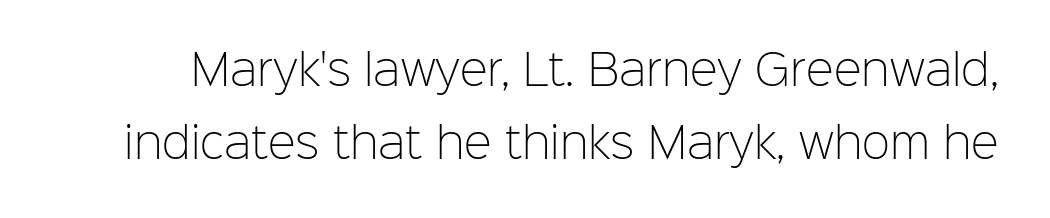
{"serif": "no", "italic": "no", "bold": "no", "weight": "light", "width": "normal", "stroke_contrast": "low", "x_height": "medium", "monospaced": "no", "underline": "no", "line_spacing_ratio": 1.73, "letter_spacing": "normal", "letter_spacing_em": 0.0, "glyph_px": 42}
